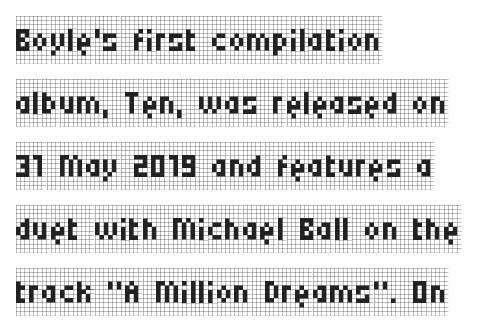
Q: Is the text bold? A: No.
Q: Is the text italic (slanted)? A: No, it is upright.
Q: Is the typeface a serif or a sans-serif typeface? A: Serif.
Q: Is the text underlined? A: No.
Q: How is the paragraph aligned? A: Left-aligned.
Q: Is the spacing between letters normal or unusually wide? A: Normal.
Q: Is the spacing between lines tight, normal or loose? A: Normal.
Q: Width (condensed, normal, or wide)? A: Condensed.
Q: Stroke contrast? A: Low.
Q: x-height? A: Large.
Q: Monospaced? A: No.
